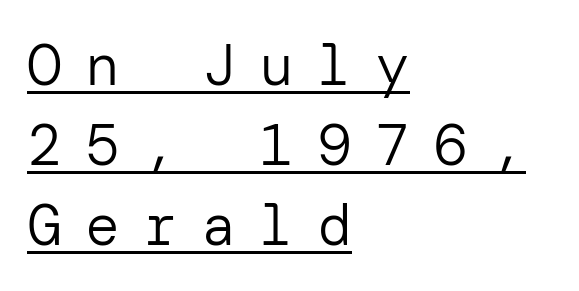
Each letter's strokes conclude bluntly, with no projecting serifs. In terms of posture, this sample is upright. These lines stack with their left ends in a neat column. The characters are drawn with everyday or finer stroke widths. Baseline-to-baseline distance is the conventional proportion of letter height.
